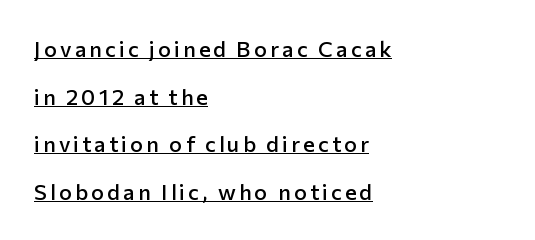
The image shows 22 px text type, upright; set left-aligned, loose line spacing (2.17x), underlined.
